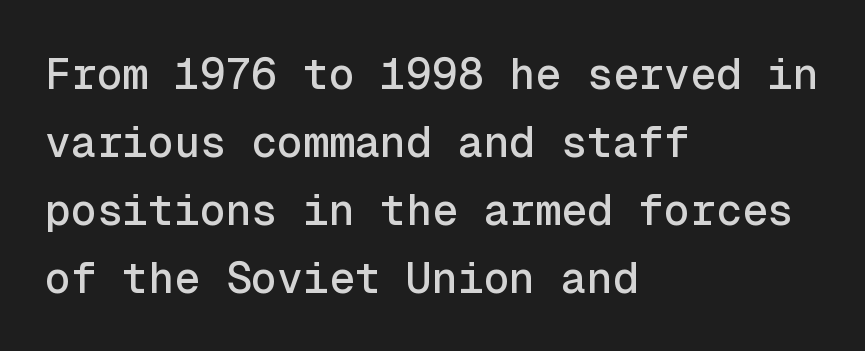
{"serif": "no", "italic": "no", "width": "normal", "x_height": "medium", "monospaced": "yes", "underline": "no", "align": "left", "line_spacing": "normal", "line_spacing_ratio": 1.58, "letter_spacing": "normal", "letter_spacing_em": 0.0, "glyph_px": 43}
